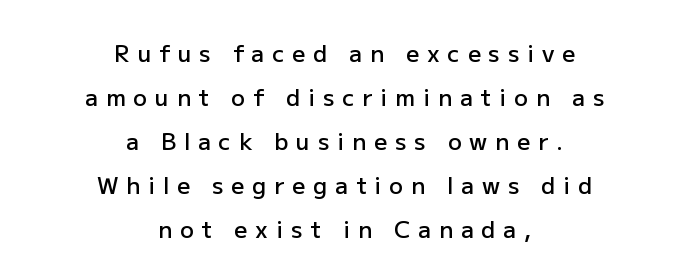
{"italic": "no", "bold": "semi", "underline": "no", "align": "center", "line_spacing": "loose", "line_spacing_ratio": 1.91, "letter_spacing": "wide", "letter_spacing_em": 0.34, "glyph_px": 23}
